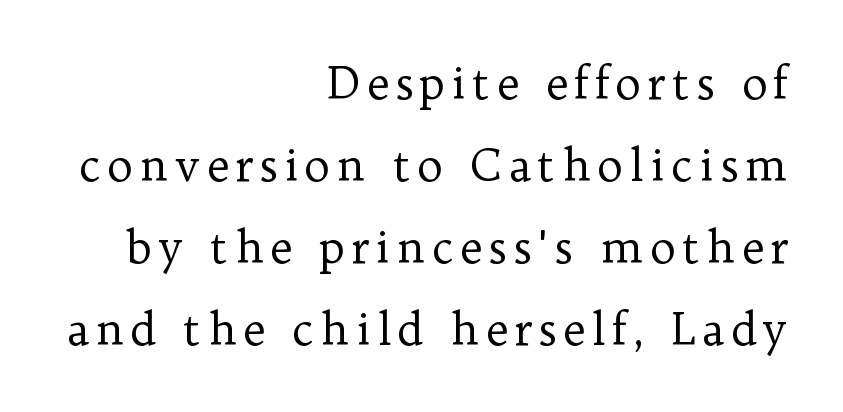
{"serif": "yes", "italic": "no", "bold": "no", "weight": "regular", "width": "normal", "stroke_contrast": "low", "x_height": "medium", "monospaced": "no", "underline": "no", "align": "right", "line_spacing_ratio": 1.86, "glyph_px": 44}
